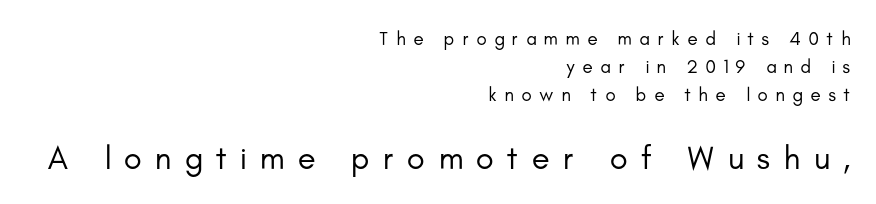
Think of a printed novel: that variable character pitch is what you see here. In terms of letterform style, serifs are entirely absent. Compared with a flush-left layout, this one pins lines to the opposite, right side. The font is comparable to plain body text, perhaps lighter. Honestly, the letter spacing is so wide it's the main thing you notice.
